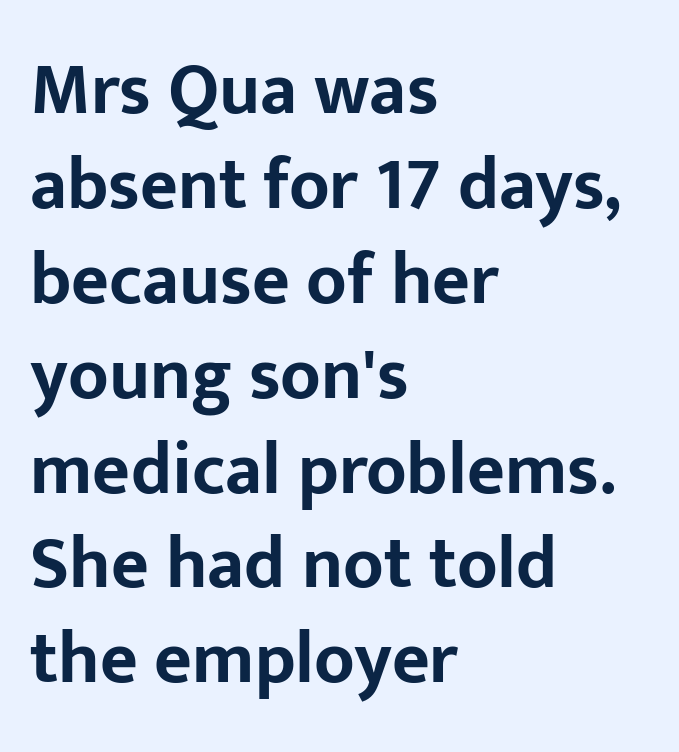
The image shows 73 px bold sans-serif type, upright; set left-aligned, normal line spacing (1.3x), normal letter spacing, not underlined; low stroke contrast and a medium x-height.
